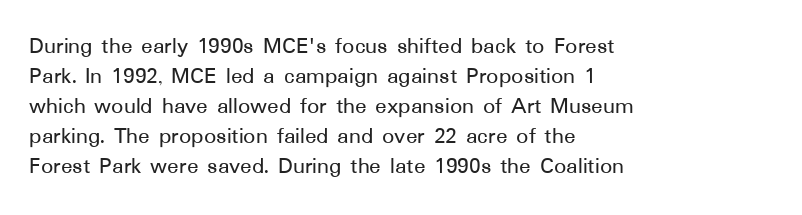
The lines in this sample share a left origin and differ only in where they stop. Tracking here is standard; glyphs follow each other at the usual distance. How would I describe the line gaps? Plain and ordinary. You can tell it's not italic because the verticals are truly vertical.
